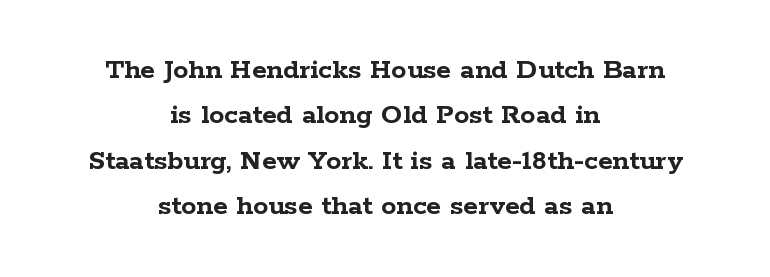
Q: Is the text bold? A: Yes.
Q: Is the text italic (slanted)? A: No, it is upright.
Q: Is the typeface a serif or a sans-serif typeface? A: Serif.
Q: Is the text underlined? A: No.
Q: How is the paragraph aligned? A: Centered.
Q: Is the spacing between letters normal or unusually wide? A: Normal.
Q: Is the spacing between lines tight, normal or loose? A: Normal.
Q: Width (condensed, normal, or wide)? A: Wide.
Q: Stroke contrast? A: Low.
Q: x-height? A: Medium.
Q: Monospaced? A: No.
